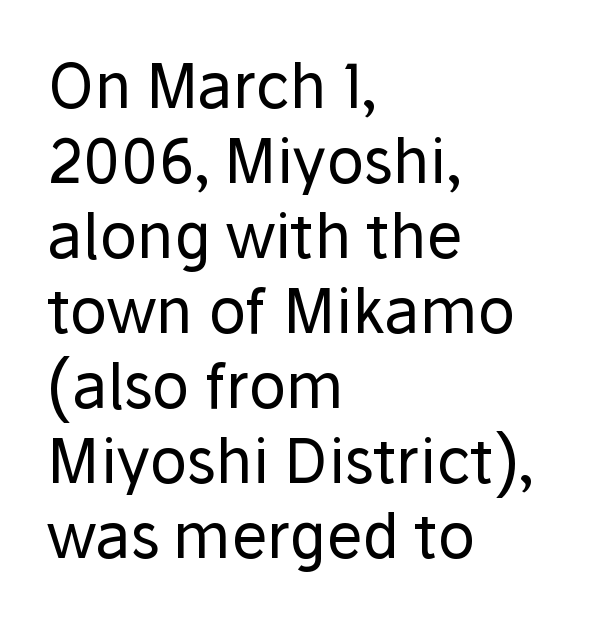
{"serif": "no", "italic": "no", "bold": "no", "weight": "regular", "width": "normal", "stroke_contrast": "low", "x_height": "medium", "monospaced": "no", "underline": "no", "align": "left", "line_spacing_ratio": 1.23, "letter_spacing": "normal", "letter_spacing_em": 0.0, "glyph_px": 61}
